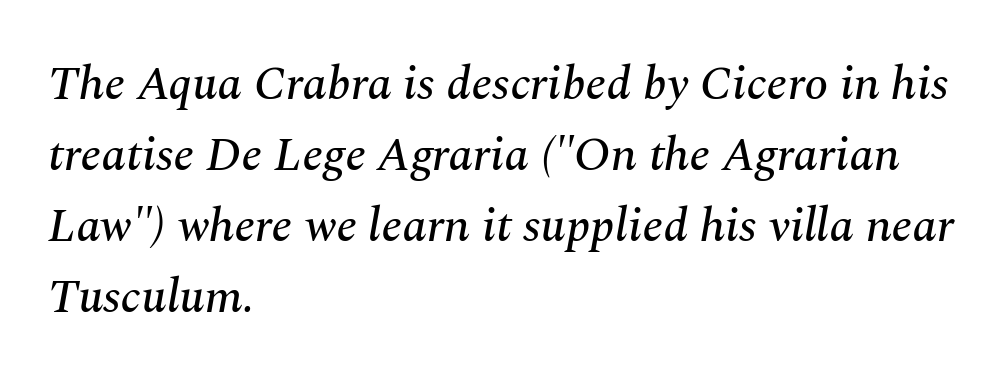
{"serif": "yes", "italic": "yes", "lean": "right", "slant_degrees": 10, "width": "normal", "stroke_contrast": "medium", "x_height": "medium", "monospaced": "no", "underline": "no", "align": "left", "line_spacing": "normal", "line_spacing_ratio": 1.48, "letter_spacing": "normal", "letter_spacing_em": 0.0, "glyph_px": 48}
